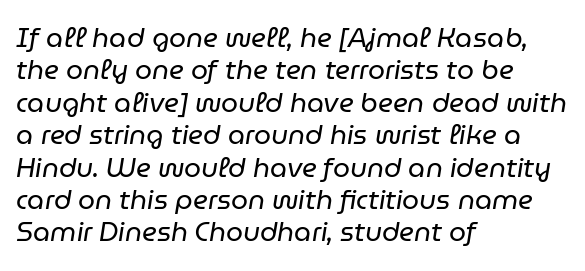
The image shows 27 px text type, italic (leaning right); set left-aligned, line spacing 1.2x, normal letter spacing, not underlined.
